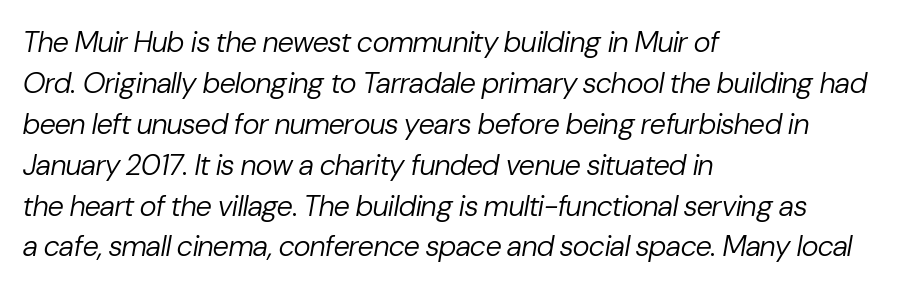
The image shows 29 px regular-weight type, italic (leaning right); set left-aligned, normal line spacing (1.41x), normal letter spacing, not underlined; low stroke contrast and a medium x-height.
